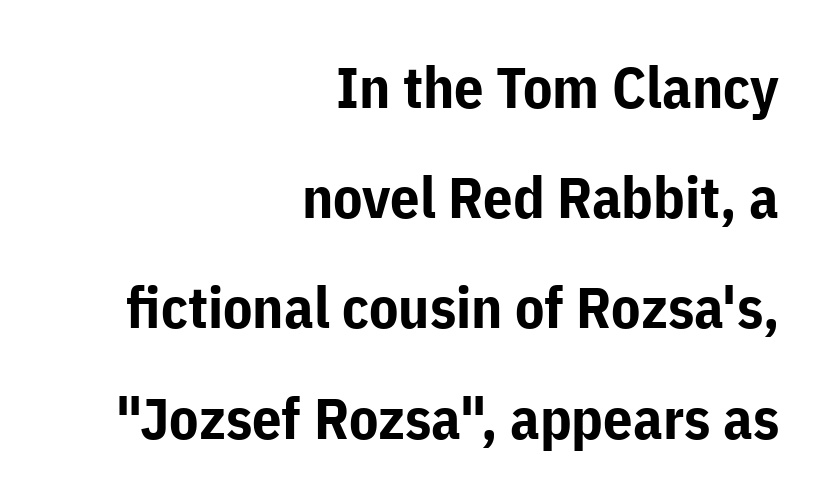
{"serif": "no", "italic": "no", "bold": "yes", "weight": "bold", "width": "normal", "stroke_contrast": "low", "x_height": "medium", "monospaced": "no", "underline": "no", "align": "right", "line_spacing": "loose", "line_spacing_ratio": 1.9, "letter_spacing": "normal", "letter_spacing_em": 0.0, "glyph_px": 58}
